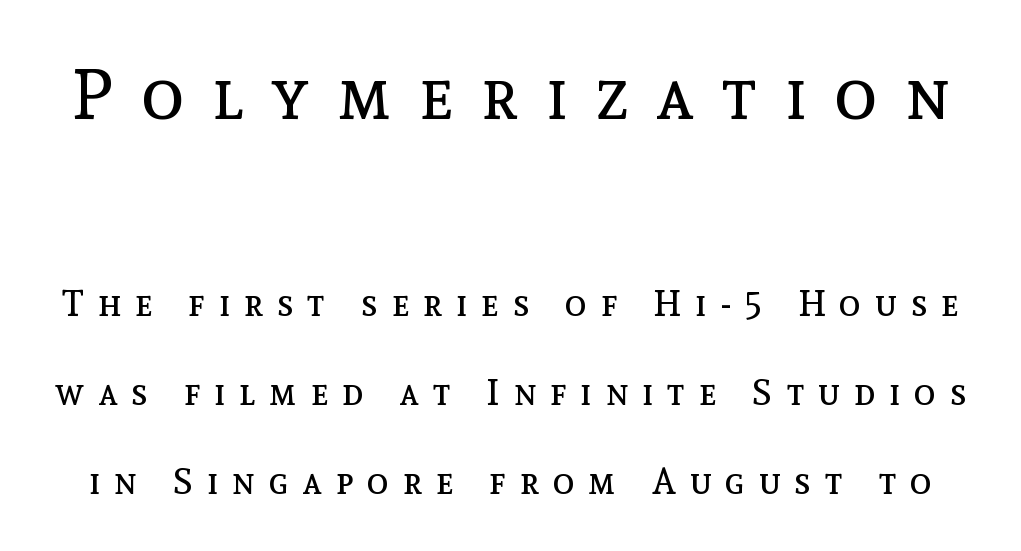
The image shows 71 px regular-weight type, upright; set loose line spacing (2.48x), unusually wide letter spacing (+0.39 em), not underlined; the first (top) block is 1.97x larger; a medium x-height.
